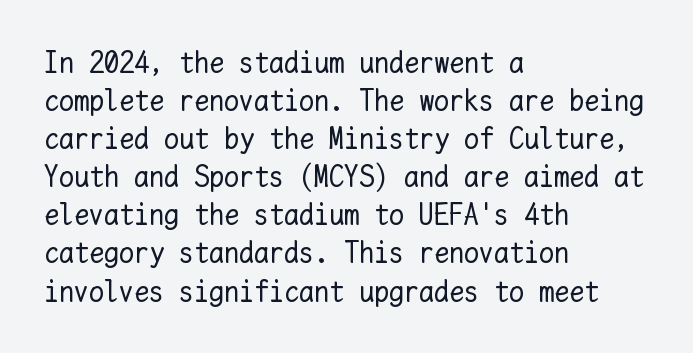
{"italic": "no", "bold": "no", "weight": "regular", "width": "normal", "stroke_contrast": "low", "x_height": "medium", "monospaced": "yes", "underline": "no", "align": "left", "line_spacing": "normal", "line_spacing_ratio": 1.27, "letter_spacing": "normal", "letter_spacing_em": 0.0, "glyph_px": 30}
